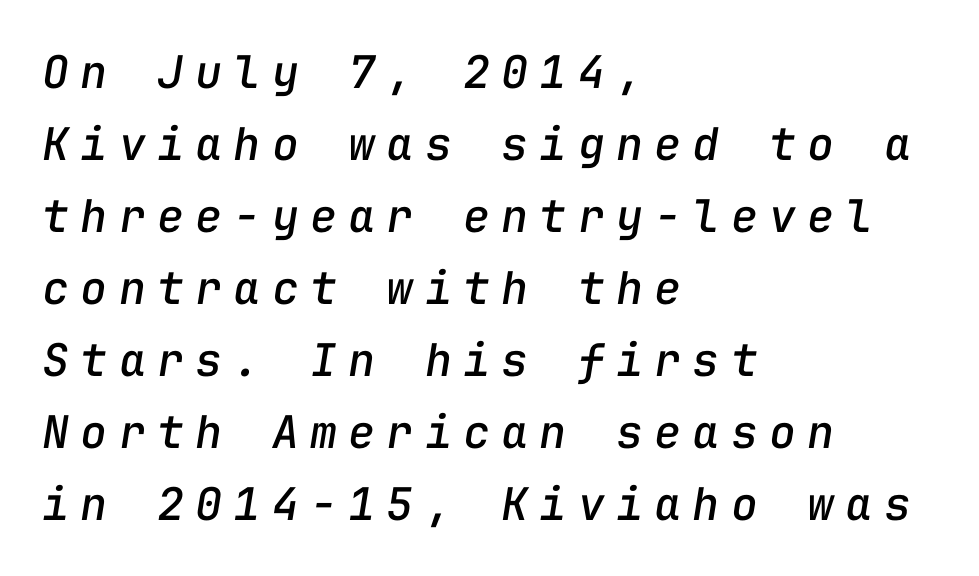
Q: Is the text italic (slanted)? A: Yes, it leans right by about 9 degrees.
Q: Is the text underlined? A: No.
Q: How is the paragraph aligned? A: Left-aligned.
Q: Is the spacing between letters normal or unusually wide? A: Unusually wide.
Q: Is the spacing between lines tight, normal or loose? A: Normal.
Q: Width (condensed, normal, or wide)? A: Normal.
Q: Stroke contrast? A: Low.
Q: x-height? A: Medium.
Q: Monospaced? A: Yes.
